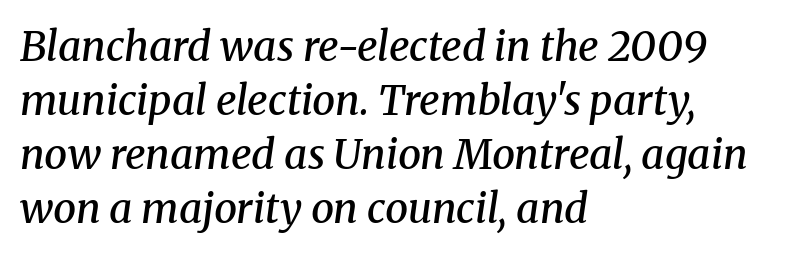
Q: Is the text bold? A: Semi-bold.
Q: Is the text italic (slanted)? A: Yes, it leans right by about 8 degrees.
Q: Is the typeface a serif or a sans-serif typeface? A: Serif.
Q: Is the text underlined? A: No.
Q: How is the paragraph aligned? A: Left-aligned.
Q: Is the spacing between letters normal or unusually wide? A: Normal.
Q: Is the spacing between lines tight, normal or loose? A: Normal.
Q: Width (condensed, normal, or wide)? A: Normal.
Q: Stroke contrast? A: Medium.
Q: x-height? A: Medium.
Q: Monospaced? A: No.
